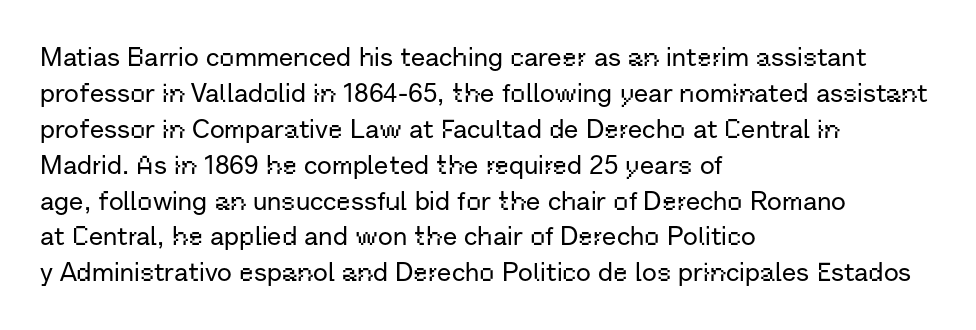
Q: Is the text italic (slanted)? A: No, it is upright.
Q: Is the text underlined? A: No.
Q: How is the paragraph aligned? A: Left-aligned.
Q: Is the spacing between letters normal or unusually wide? A: Normal.
Q: Is the spacing between lines tight, normal or loose? A: Normal.
